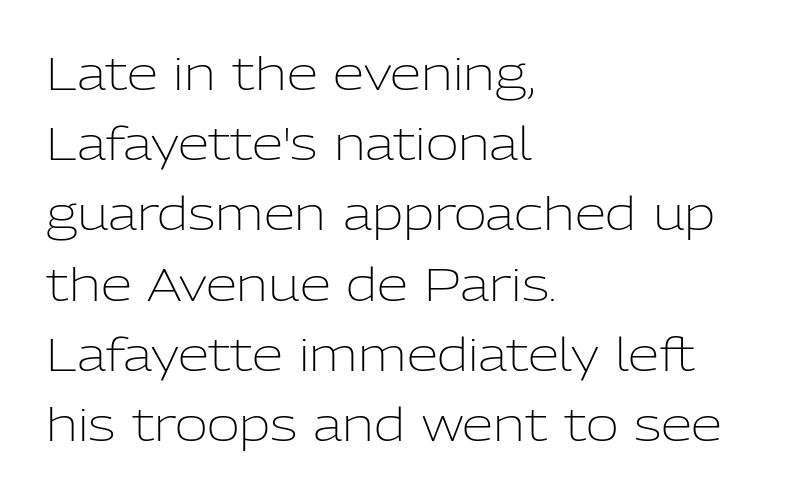
{"serif": "no", "italic": "no", "bold": "no", "weight": "light", "width": "normal", "stroke_contrast": "low", "x_height": "medium", "monospaced": "no", "underline": "no", "align": "left", "line_spacing": "normal", "line_spacing_ratio": 1.56, "letter_spacing": "normal", "letter_spacing_em": 0.0, "glyph_px": 45}
